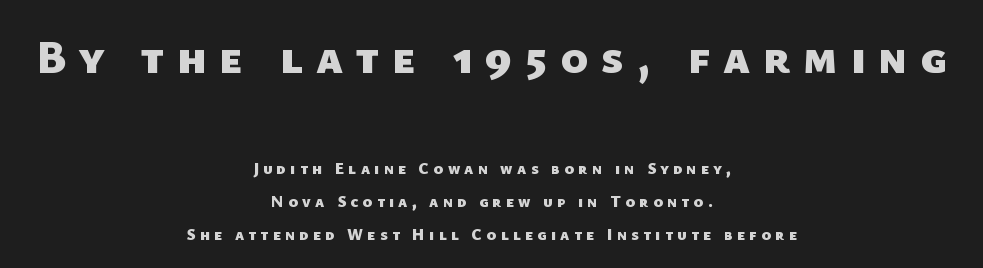
Q: Is the text bold? A: Yes.
Q: Is the typeface a serif or a sans-serif typeface? A: Sans-serif.
Q: Is the text underlined? A: No.
Q: How is the paragraph aligned? A: Centered.
Q: Is the spacing between letters normal or unusually wide? A: Unusually wide.
Q: Is the spacing between lines tight, normal or loose? A: Loose.
Q: Which block of text is set in a larger size, the first (top) or the second (bottom)? A: The first (top) one.
Q: Width (condensed, normal, or wide)? A: Normal.
Q: Stroke contrast? A: Low.
Q: x-height? A: Medium.
Q: Monospaced? A: No.
